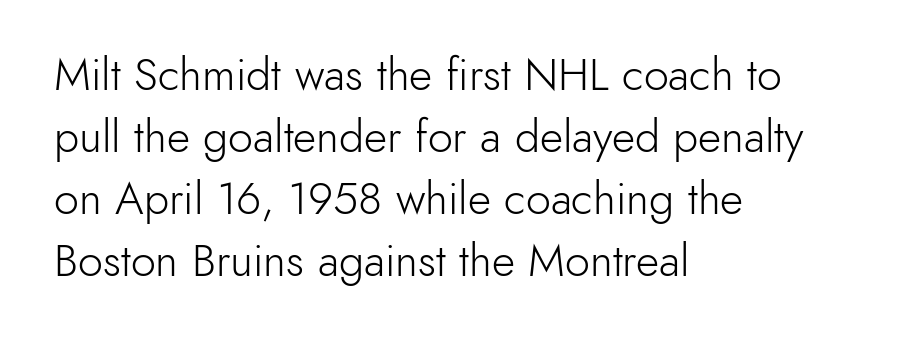
{"serif": "no", "italic": "no", "bold": "no", "weight": "light", "width": "normal", "x_height": "small", "monospaced": "no", "underline": "no", "align": "left", "line_spacing": "normal", "line_spacing_ratio": 1.38, "letter_spacing": "normal", "letter_spacing_em": 0.0, "glyph_px": 45}
